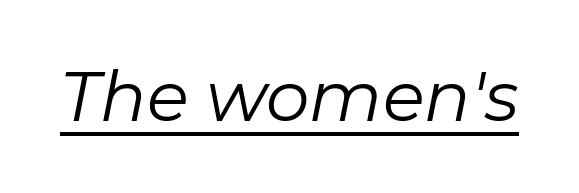
{"italic": "yes", "lean": "right", "slant_degrees": 11, "bold": "no", "weight": "regular", "width": "normal", "stroke_contrast": "low", "x_height": "medium", "monospaced": "no", "underline": "yes", "letter_spacing": "normal", "letter_spacing_em": 0.0, "glyph_px": 69}
